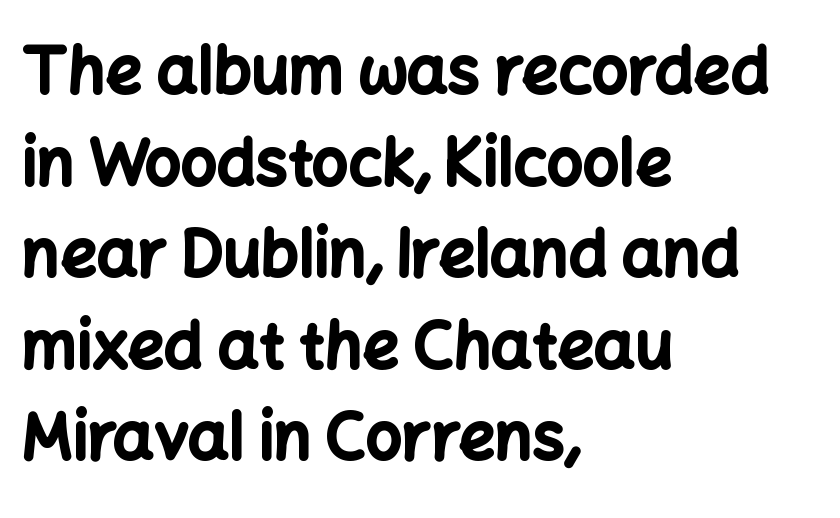
Q: Is the text bold? A: Yes.
Q: Is the text italic (slanted)? A: No, it is upright.
Q: Is the typeface a serif or a sans-serif typeface? A: Sans-serif.
Q: Is the text underlined? A: No.
Q: How is the paragraph aligned? A: Left-aligned.
Q: Is the spacing between letters normal or unusually wide? A: Normal.
Q: Is the spacing between lines tight, normal or loose? A: Normal.
Q: Width (condensed, normal, or wide)? A: Normal.
Q: Stroke contrast? A: Low.
Q: x-height? A: Medium.
Q: Monospaced? A: No.
